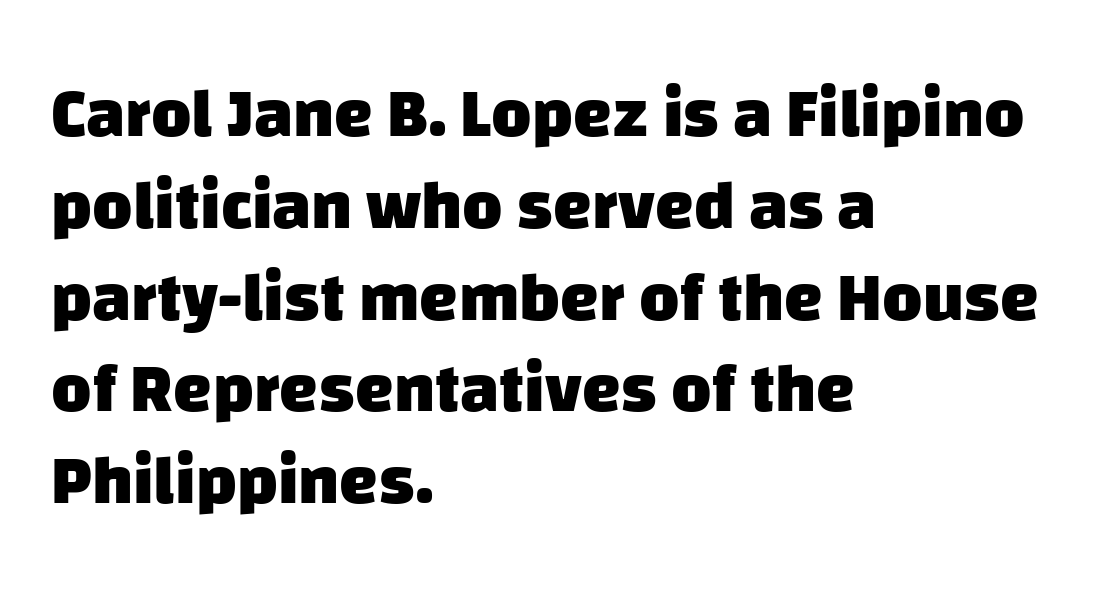
Q: Is the text bold? A: Yes.
Q: Is the typeface a serif or a sans-serif typeface? A: Sans-serif.
Q: Is the text underlined? A: No.
Q: How is the paragraph aligned? A: Left-aligned.
Q: Is the spacing between letters normal or unusually wide? A: Normal.
Q: Is the spacing between lines tight, normal or loose? A: Normal.
Q: Width (condensed, normal, or wide)? A: Normal.
Q: Stroke contrast? A: Low.
Q: x-height? A: Large.
Q: Monospaced? A: No.
